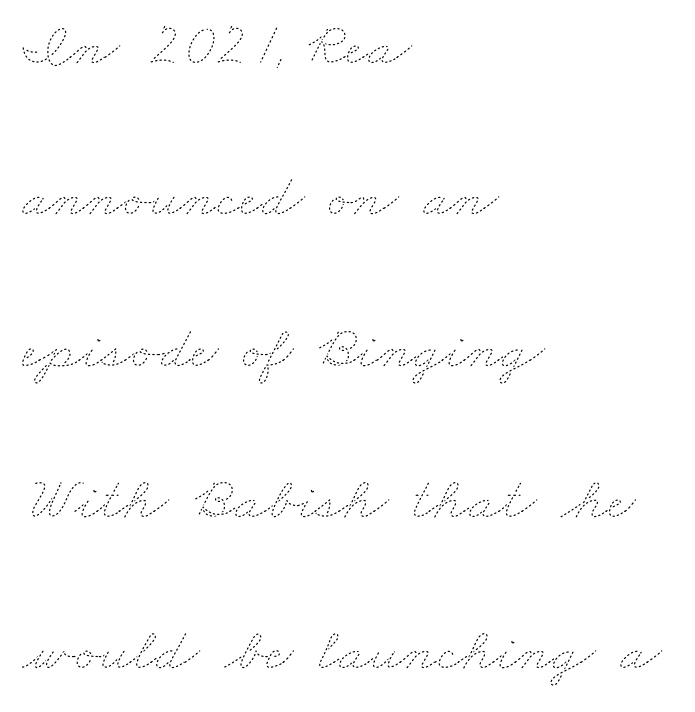
The image shows 61 px thin, wide type; set left-aligned, loose line spacing (2.48x), normal letter spacing, not underlined; low stroke contrast and a small x-height.
